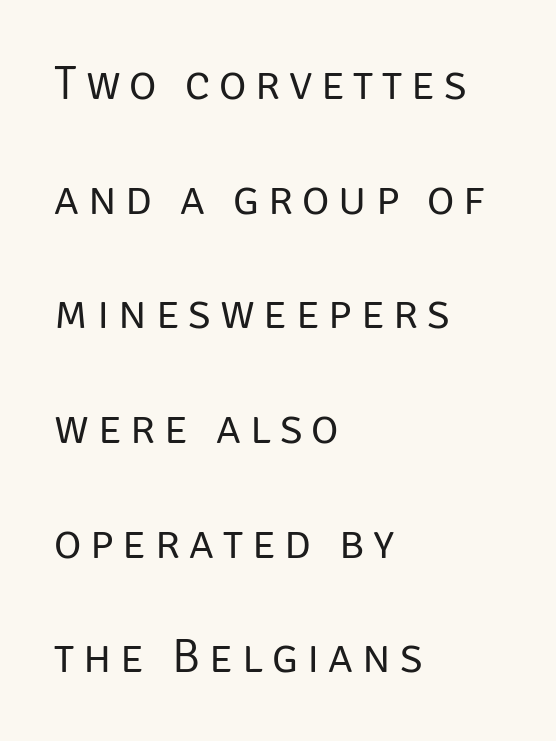
The image shows 47 px regular-weight sans-serif type, upright; set left-aligned, loose line spacing (2.44x), not underlined; low stroke contrast and a large x-height.
